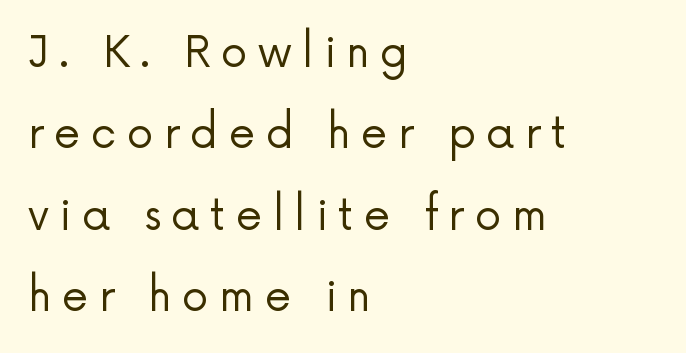
The image shows 42 px regular-weight sans-serif type, upright; set left-aligned, loose line spacing (1.94x), unusually wide letter spacing (+0.25 em), not underlined; low stroke contrast and a medium x-height.
